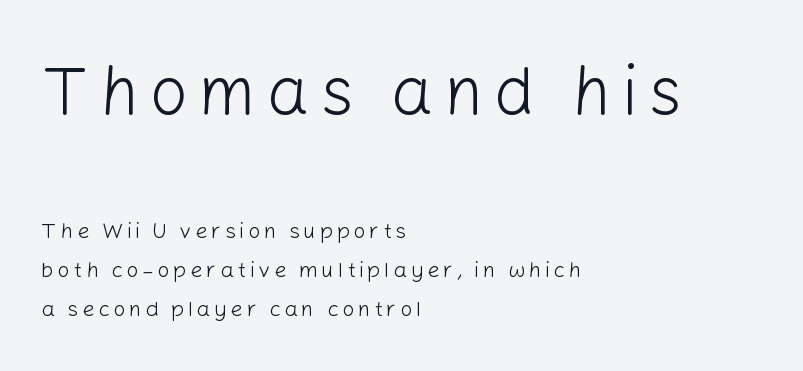
Q: Is the text bold? A: No.
Q: Is the text italic (slanted)? A: No, it is upright.
Q: Is the typeface a serif or a sans-serif typeface? A: Sans-serif.
Q: Is the text underlined? A: No.
Q: How is the paragraph aligned? A: Left-aligned.
Q: Which block of text is set in a larger size, the first (top) or the second (bottom)? A: The first (top) one.
Q: Width (condensed, normal, or wide)? A: Normal.
Q: Stroke contrast? A: Low.
Q: x-height? A: Medium.
Q: Monospaced? A: No.
